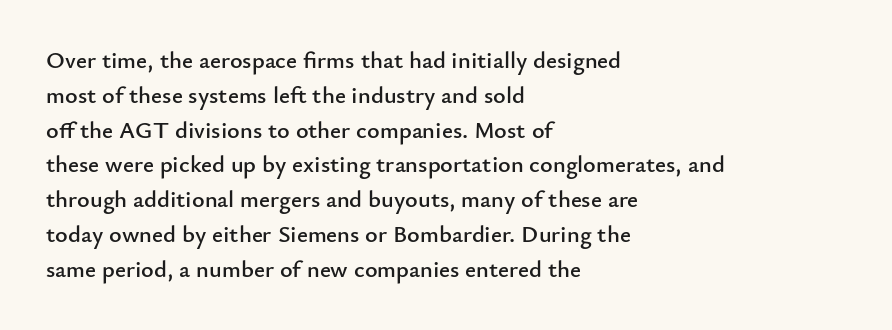
The image shows 24 px text type, upright; set left-aligned, normal line spacing (1.45x), normal letter spacing, not underlined.
